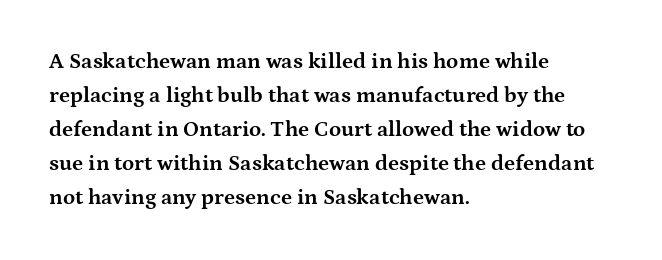
The image shows 22 px bold type, upright; set left-aligned, normal line spacing (1.55x), normal letter spacing, not underlined.
